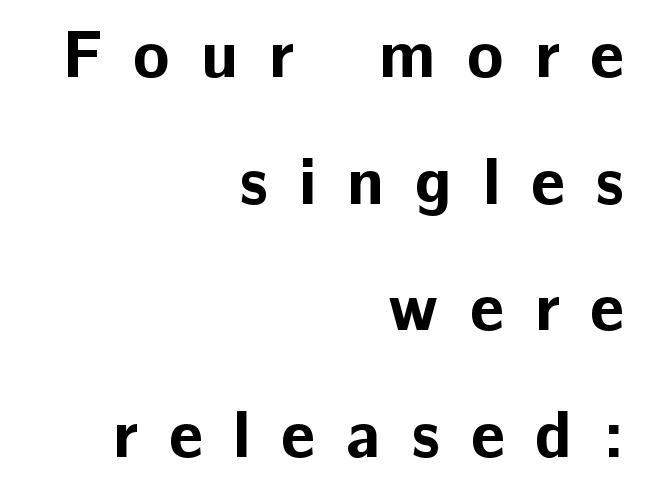
Q: Is the text bold? A: Yes.
Q: Is the text italic (slanted)? A: No, it is upright.
Q: Is the typeface a serif or a sans-serif typeface? A: Sans-serif.
Q: Is the text underlined? A: No.
Q: How is the paragraph aligned? A: Right-aligned.
Q: Is the spacing between letters normal or unusually wide? A: Unusually wide.
Q: Width (condensed, normal, or wide)? A: Normal.
Q: Stroke contrast? A: Low.
Q: x-height? A: Medium.
Q: Monospaced? A: No.
